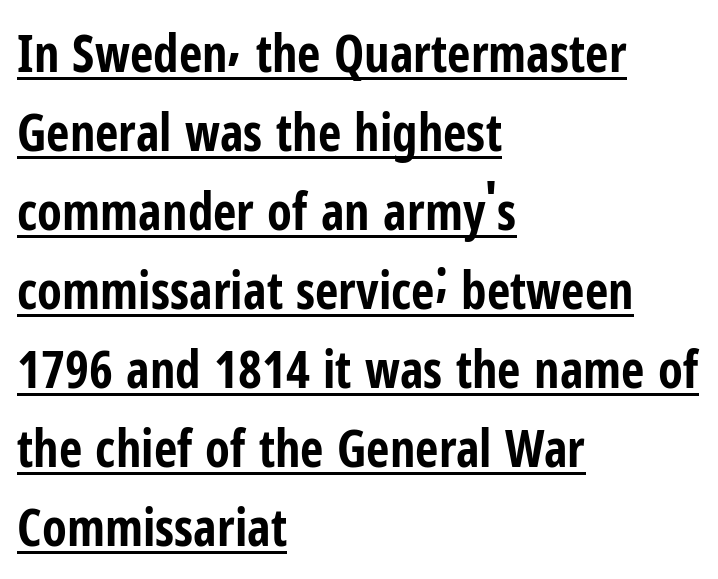
Students, observe the line beneath the letters — that is underlining. The rendering uses a moderate line-height, typical for paragraphs. Weight check: bold — yes, fully. The rendering anchors every line to the left-hand side. Type style note: lacks serifs. These lines keep a tight, regular rhythm from letter to letter.
